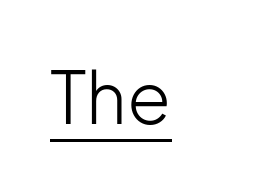
Q: Is the text bold? A: No.
Q: Is the text italic (slanted)? A: No, it is upright.
Q: Is the typeface a serif or a sans-serif typeface? A: Sans-serif.
Q: Is the text underlined? A: Yes.
Q: Is the spacing between letters normal or unusually wide? A: Normal.
Q: Width (condensed, normal, or wide)? A: Normal.
Q: Stroke contrast? A: Low.
Q: x-height? A: Medium.
Q: Monospaced? A: No.
